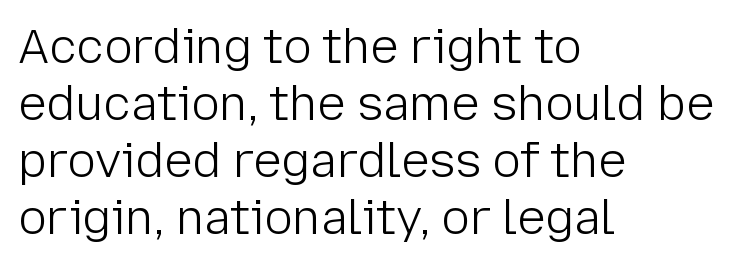
Q: Is the text bold? A: No.
Q: Is the text italic (slanted)? A: No, it is upright.
Q: Is the typeface a serif or a sans-serif typeface? A: Sans-serif.
Q: Is the text underlined? A: No.
Q: How is the paragraph aligned? A: Left-aligned.
Q: Is the spacing between letters normal or unusually wide? A: Normal.
Q: Width (condensed, normal, or wide)? A: Normal.
Q: Stroke contrast? A: Low.
Q: x-height? A: Medium.
Q: Monospaced? A: No.
